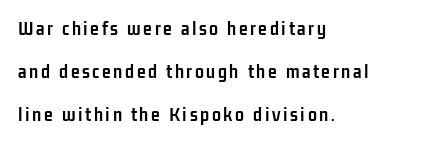
Q: Is the text bold? A: Yes.
Q: Is the text italic (slanted)? A: No, it is upright.
Q: Is the text underlined? A: No.
Q: How is the paragraph aligned? A: Left-aligned.
Q: Is the spacing between lines tight, normal or loose? A: Loose.
